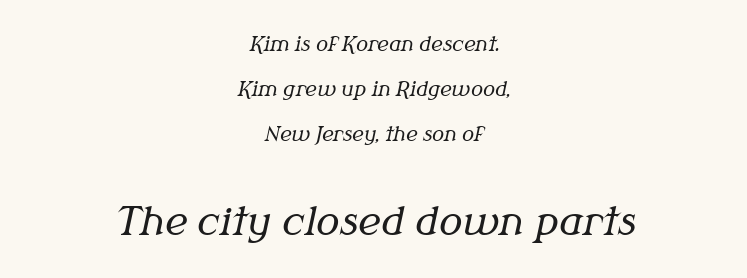
{"serif": "yes", "italic": "yes", "lean": "right", "slant_degrees": 12, "bold": "no", "weight": "regular", "width": "normal", "stroke_contrast": "medium", "x_height": "medium", "monospaced": "no", "underline": "no", "align": "center", "line_spacing": "loose", "line_spacing_ratio": 2.25, "letter_spacing": "normal", "letter_spacing_em": 0.0, "larger_block": "second", "size_ratio": 1.95, "glyph_px": 39}
